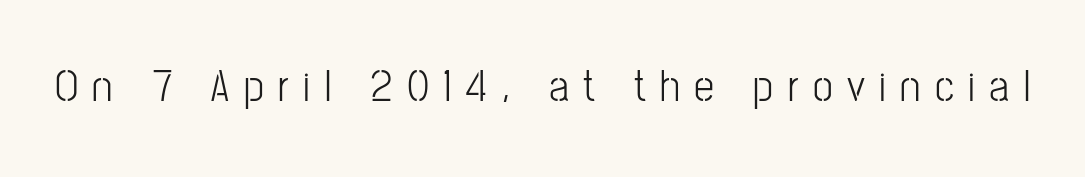
The image shows 45 px condensed sans-serif type, upright; set unusually wide letter spacing (+0.32 em), not underlined; low stroke contrast and a medium x-height.
